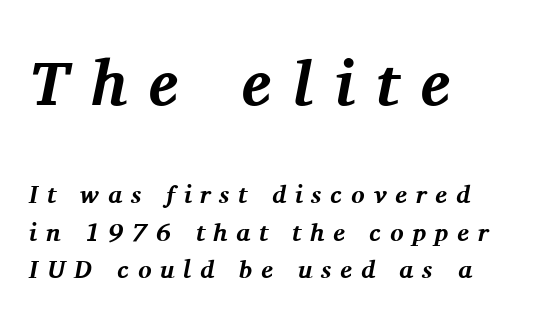
{"serif": "yes", "italic": "yes", "lean": "right", "slant_degrees": 11, "bold": "yes", "weight": "bold", "width": "normal", "stroke_contrast": "medium", "x_height": "medium", "monospaced": "no", "underline": "no", "align": "left", "line_spacing": "normal", "line_spacing_ratio": 1.49, "letter_spacing": "wide", "letter_spacing_em": 0.35, "larger_block": "first", "size_ratio": 2.52, "glyph_px": 63}
